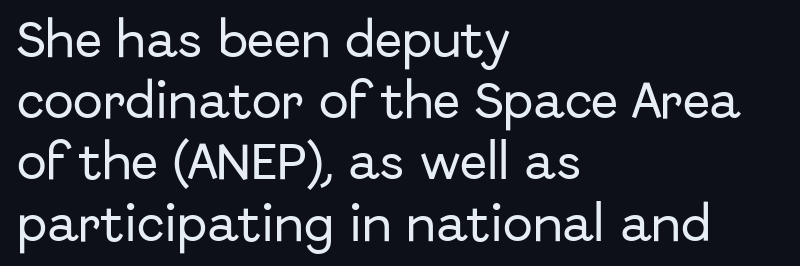
{"serif": "no", "italic": "no", "width": "normal", "stroke_contrast": "low", "x_height": "medium", "monospaced": "no", "underline": "no", "align": "left", "line_spacing": "normal", "line_spacing_ratio": 1.53, "letter_spacing": "normal", "letter_spacing_em": 0.0, "glyph_px": 40}
